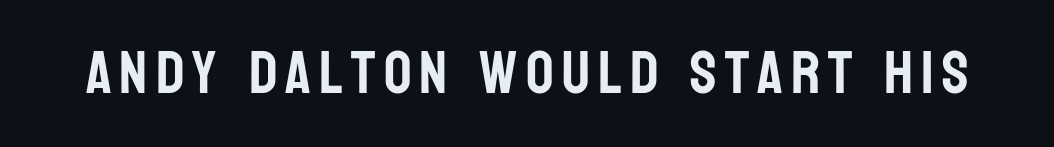
The image shows 61 px condensed sans-serif type, upright; set not underlined; low stroke contrast and a large x-height.
